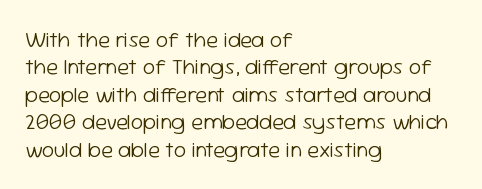
{"italic": "no", "bold": "no", "underline": "no", "align": "left", "line_spacing": "normal", "line_spacing_ratio": 1.25, "letter_spacing": "normal", "letter_spacing_em": 0.0, "glyph_px": 22}
